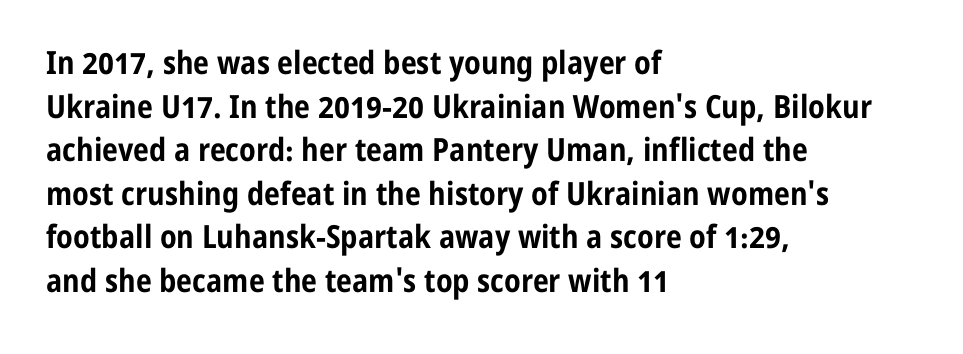
{"serif": "no", "italic": "no", "bold": "yes", "weight": "bold", "width": "condensed", "stroke_contrast": "low", "x_height": "medium", "monospaced": "no", "underline": "no", "align": "left", "line_spacing": "normal", "line_spacing_ratio": 1.36, "letter_spacing": "normal", "letter_spacing_em": 0.0, "glyph_px": 32}
